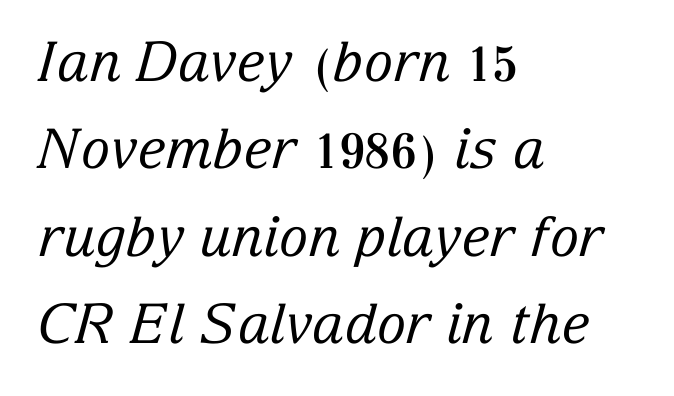
{"serif": "yes", "italic": "yes", "lean": "right", "slant_degrees": 15, "bold": "no", "weight": "regular", "width": "normal", "stroke_contrast": "low", "x_height": "medium", "monospaced": "no", "underline": "no", "align": "left", "line_spacing": "normal", "line_spacing_ratio": 1.59, "letter_spacing": "normal", "letter_spacing_em": 0.0, "glyph_px": 55}
